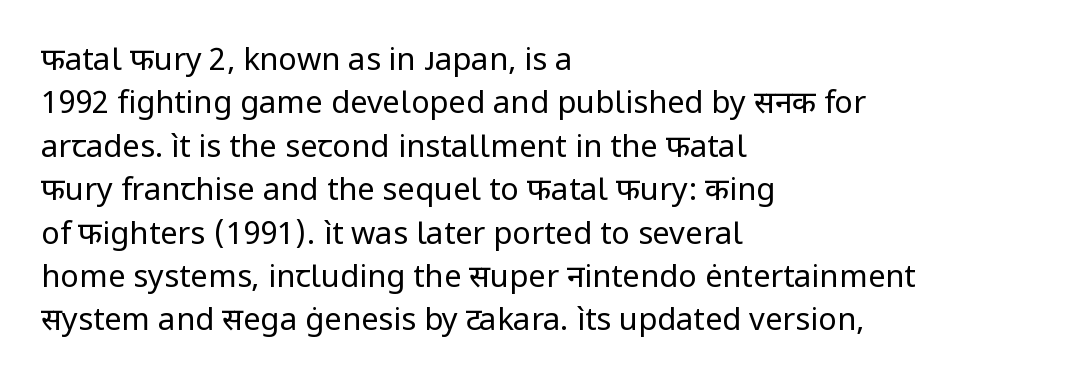
Q: Is the text bold? A: No.
Q: Is the text italic (slanted)? A: No, it is upright.
Q: Is the typeface a serif or a sans-serif typeface? A: Sans-serif.
Q: Is the text underlined? A: No.
Q: How is the paragraph aligned? A: Left-aligned.
Q: Is the spacing between letters normal or unusually wide? A: Normal.
Q: Is the spacing between lines tight, normal or loose? A: Normal.
Q: Width (condensed, normal, or wide)? A: Normal.
Q: Stroke contrast? A: Low.
Q: x-height? A: Medium.
Q: Monospaced? A: No.
